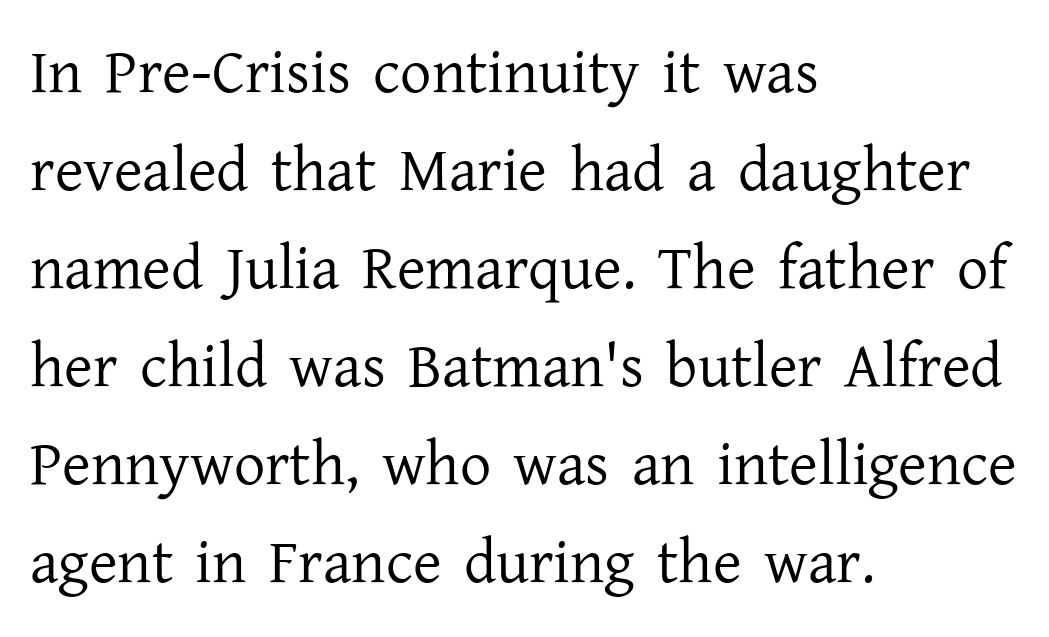
{"serif": "yes", "italic": "no", "bold": "no", "weight": "regular", "width": "normal", "stroke_contrast": "low", "x_height": "medium", "monospaced": "no", "underline": "no", "align": "left", "line_spacing": "normal", "line_spacing_ratio": 1.58, "letter_spacing": "normal", "letter_spacing_em": 0.0, "glyph_px": 62}
